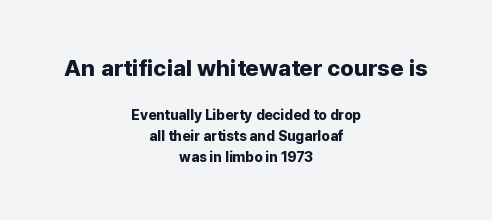
The image shows 23 px bold type, upright; set centered, normal line spacing (1.48x), normal letter spacing, not underlined; the first (top) block is 1.64x larger.
